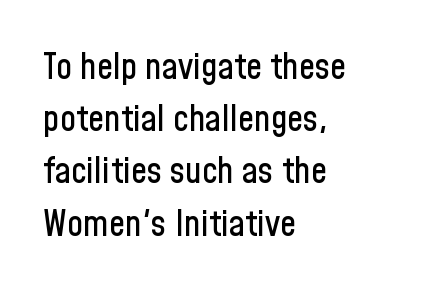
Q: Is the text italic (slanted)? A: No, it is upright.
Q: Is the typeface a serif or a sans-serif typeface? A: Sans-serif.
Q: Is the text underlined? A: No.
Q: How is the paragraph aligned? A: Left-aligned.
Q: Is the spacing between letters normal or unusually wide? A: Normal.
Q: Is the spacing between lines tight, normal or loose? A: Normal.
Q: Width (condensed, normal, or wide)? A: Condensed.
Q: Stroke contrast? A: Low.
Q: x-height? A: Medium.
Q: Monospaced? A: No.
